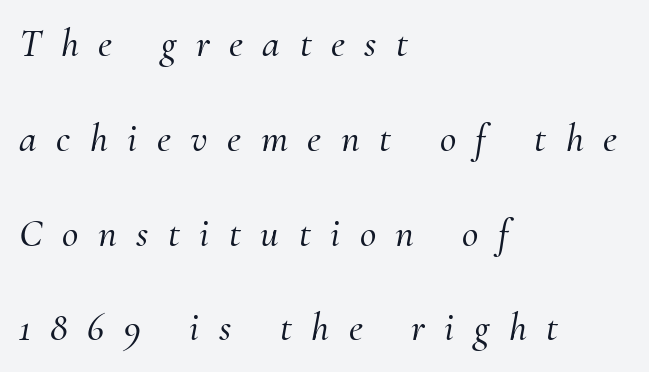
The image shows 40 px serif type, italic (leaning right); set left-aligned, loose line spacing (2.37x), unusually wide letter spacing (+0.49 em), not underlined; medium stroke contrast and a small x-height.
